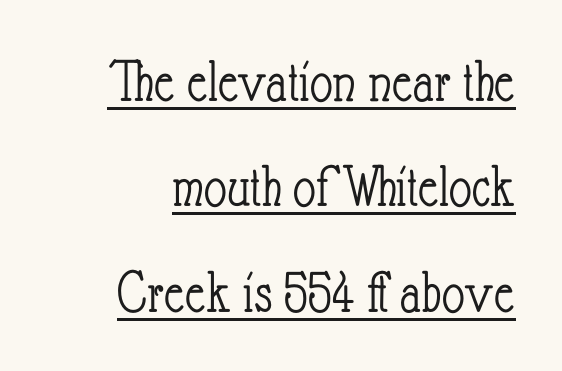
Designer's note — italics off, roman on. The letters look calm and open, with moderate or lighter stems. The paragraph has a hard right edge and a soft left edge. The designer left line spacing at the default. Is the letter spacing exaggerated? No — it looks like the ordinary default. Think of a printed novel: that variable character pitch is what you see here.
